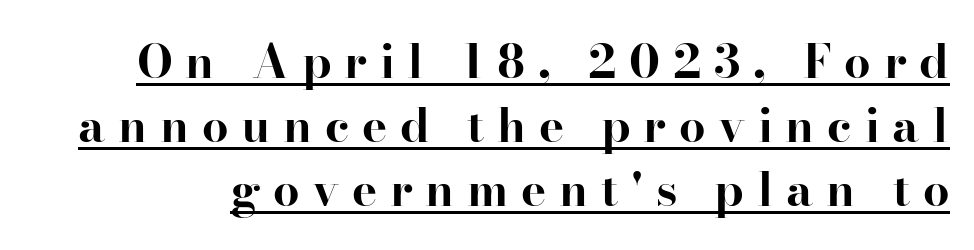
Q: Is the text bold? A: Yes.
Q: Is the text italic (slanted)? A: No, it is upright.
Q: Is the typeface a serif or a sans-serif typeface? A: Serif.
Q: Is the text underlined? A: Yes.
Q: Is the spacing between letters normal or unusually wide? A: Unusually wide.
Q: Is the spacing between lines tight, normal or loose? A: Normal.
Q: Width (condensed, normal, or wide)? A: Normal.
Q: Stroke contrast? A: High.
Q: x-height? A: Small.
Q: Monospaced? A: No.
